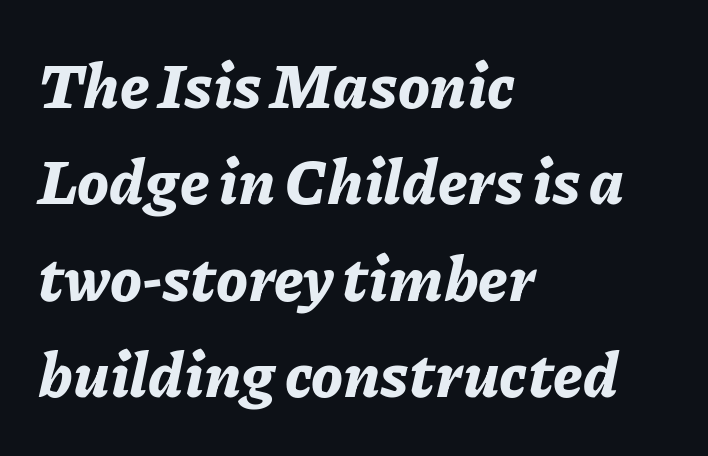
The image shows 63 px bold type, italic (leaning right); set left-aligned, normal line spacing (1.53x), normal letter spacing, not underlined; low stroke contrast and a medium x-height.
